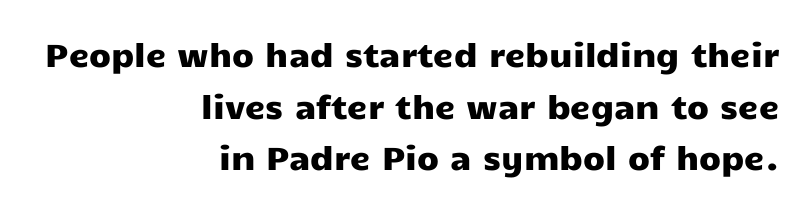
A typesetter would call this proportional, since set widths differ per character. In terms of letterspacing, this is plain default setting. A sans-serif font was chosen for this passage. The words here are not underlined.
